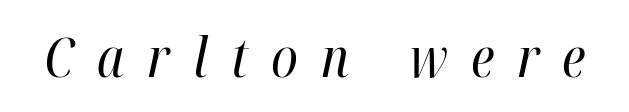
{"italic": "yes", "lean": "right", "slant_degrees": 12, "bold": "no", "weight": "regular", "width": "condensed", "stroke_contrast": "high", "x_height": "medium", "monospaced": "no", "underline": "no", "letter_spacing": "wide", "letter_spacing_em": 0.43, "glyph_px": 54}
